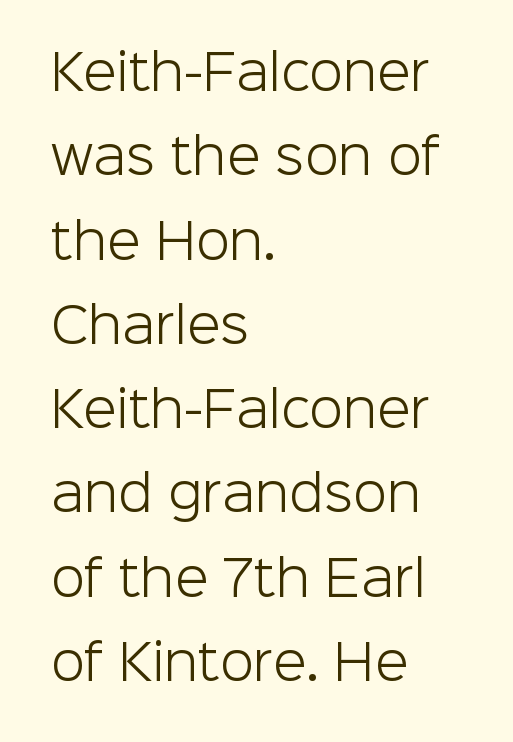
{"serif": "no", "italic": "no", "bold": "no", "weight": "light", "width": "normal", "stroke_contrast": "low", "x_height": "medium", "monospaced": "no", "underline": "no", "align": "left", "line_spacing_ratio": 1.72, "letter_spacing": "normal", "letter_spacing_em": 0.0, "glyph_px": 49}
